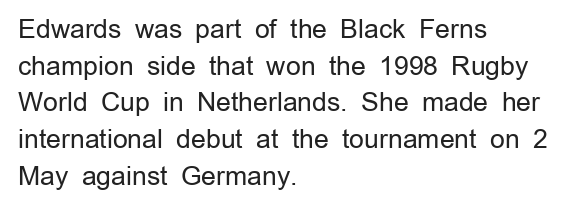
{"italic": "no", "bold": "no", "underline": "no", "align": "left", "line_spacing": "normal", "line_spacing_ratio": 1.41, "letter_spacing": "normal", "letter_spacing_em": 0.0, "glyph_px": 26}
